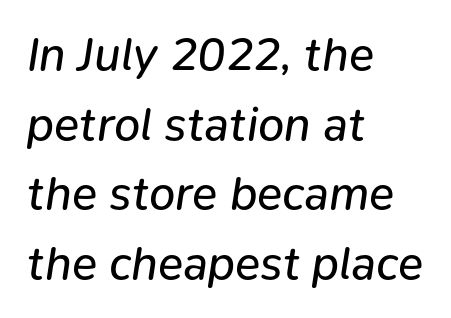
Q: Is the text bold? A: No.
Q: Is the text italic (slanted)? A: Yes, it leans right by about 9 degrees.
Q: Is the text underlined? A: No.
Q: How is the paragraph aligned? A: Left-aligned.
Q: Is the spacing between letters normal or unusually wide? A: Normal.
Q: Is the spacing between lines tight, normal or loose? A: Normal.
Q: Width (condensed, normal, or wide)? A: Normal.
Q: Stroke contrast? A: Low.
Q: x-height? A: Medium.
Q: Monospaced? A: No.
